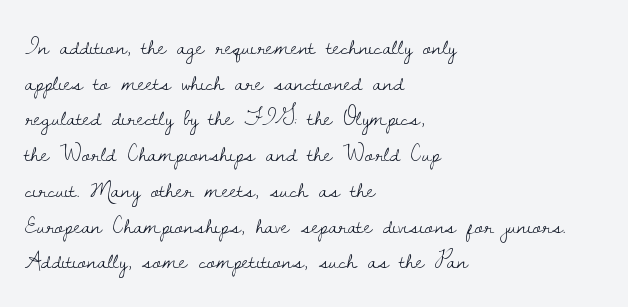
Q: Is the text bold? A: No.
Q: Is the text italic (slanted)? A: Yes.
Q: Is the text underlined? A: No.
Q: How is the paragraph aligned? A: Left-aligned.
Q: Is the spacing between letters normal or unusually wide? A: Normal.
Q: Is the spacing between lines tight, normal or loose? A: Normal.
